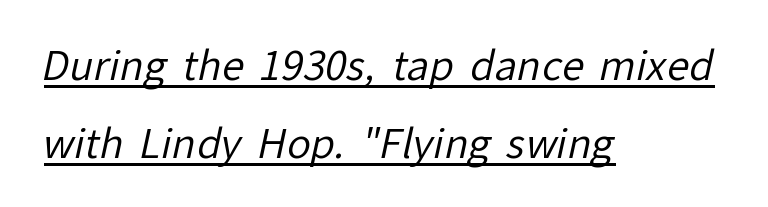
{"serif": "no", "bold": "no", "weight": "regular", "width": "normal", "stroke_contrast": "low", "x_height": "medium", "monospaced": "no", "underline": "yes", "align": "left", "line_spacing": "loose", "line_spacing_ratio": 1.94, "letter_spacing": "normal", "letter_spacing_em": 0.0, "glyph_px": 40}
